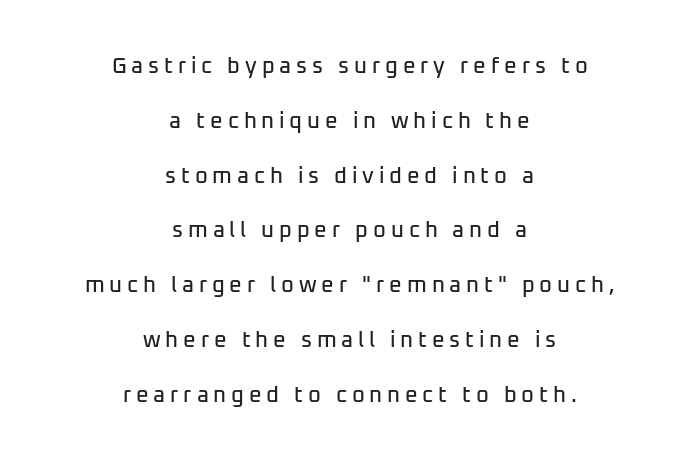
{"italic": "no", "underline": "no", "align": "center", "line_spacing": "loose", "line_spacing_ratio": 2.49, "letter_spacing": "wide", "letter_spacing_em": 0.22, "glyph_px": 22}
